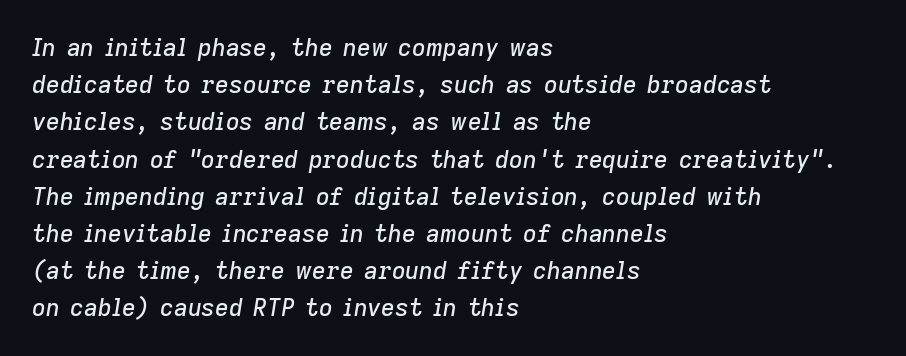
The image shows 24 px text type, italic (leaning right); set left-aligned, normal line spacing (1.55x), normal letter spacing, not underlined.
